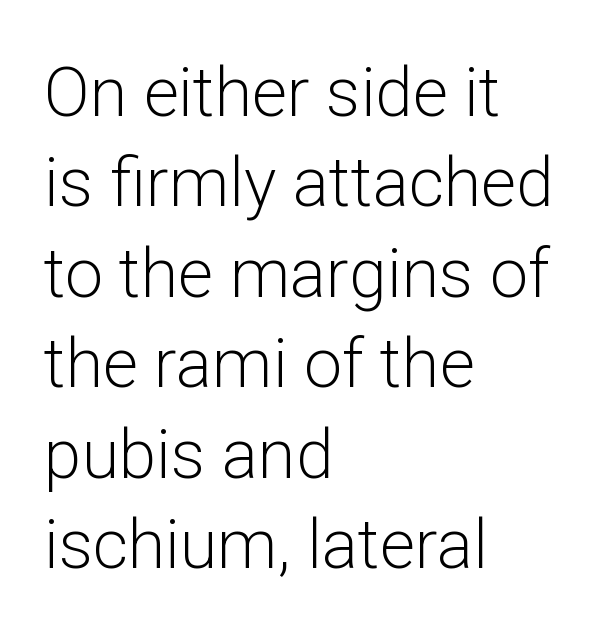
These lines are set flush left with a ragged right edge. Glance below the letters and you will spot only blank space. How are the letters spaced? Ordinarily, with no added tracking. The vertical gap from one line to the next is medium. The axis of the letterforms is exactly vertical. Note: no serifs on the glyphs.
